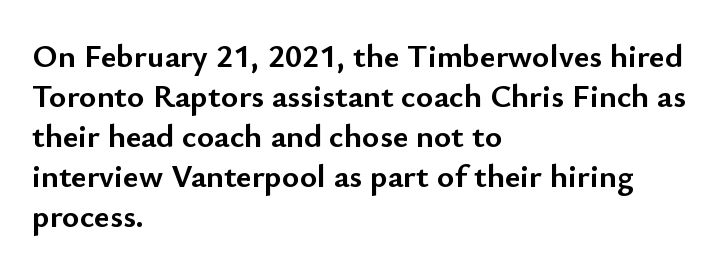
{"serif": "no", "italic": "no", "bold": "yes", "weight": "semibold", "width": "normal", "stroke_contrast": "low", "x_height": "small", "monospaced": "no", "underline": "no", "align": "left", "line_spacing_ratio": 1.21, "letter_spacing": "normal", "letter_spacing_em": 0.0, "glyph_px": 33}
